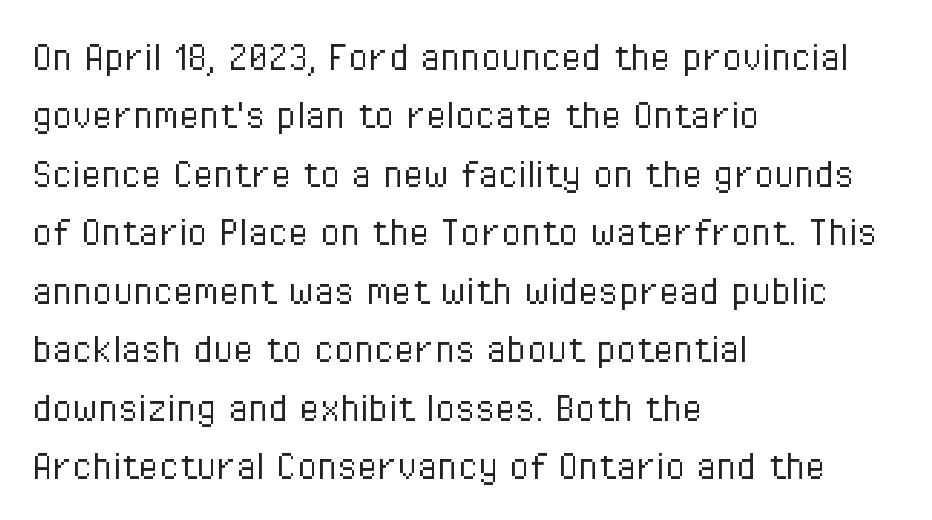
The letterforms sit at book weight or below. Normally led — the rows are evenly, conventionally spaced. The string is rendered with underlining switched off. Tracking here is standard; glyphs follow each other at the usual distance. The passage is arranged the way most books set body copy — flush left. You can tell it's not italic because the verticals are truly vertical.
